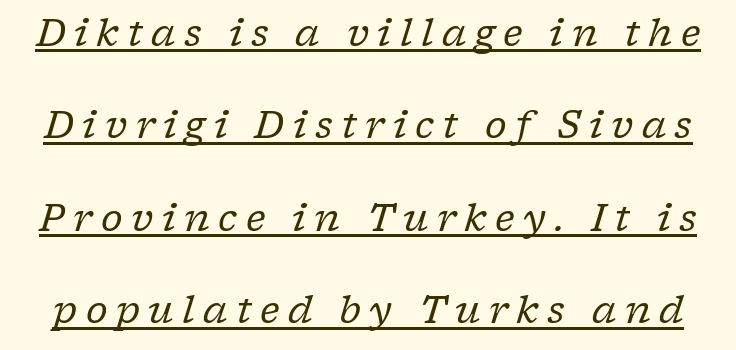
{"serif": "yes", "italic": "yes", "lean": "right", "slant_degrees": 17, "bold": "no", "weight": "regular", "width": "normal", "stroke_contrast": "low", "x_height": "medium", "monospaced": "no", "underline": "yes", "line_spacing": "loose", "line_spacing_ratio": 2.5, "letter_spacing": "wide", "letter_spacing_em": 0.23, "glyph_px": 37}
